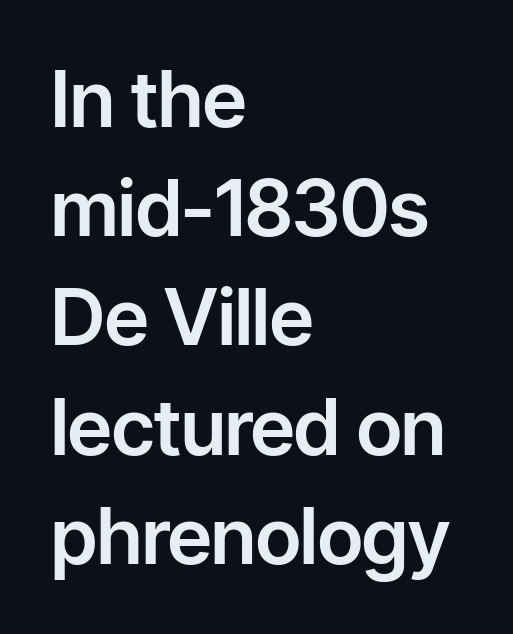
The image shows 78 px sans-serif type, upright; set left-aligned, normal line spacing (1.4x), normal letter spacing, not underlined; low stroke contrast and a medium x-height.
